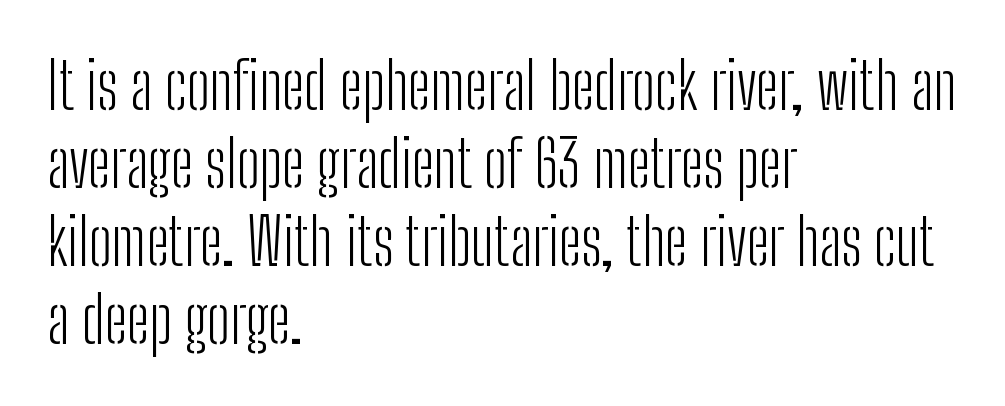
{"serif": "no", "italic": "no", "bold": "no", "weight": "light", "width": "condensed", "stroke_contrast": "low", "x_height": "medium", "monospaced": "no", "underline": "no", "align": "left", "line_spacing_ratio": 1.22, "letter_spacing": "normal", "letter_spacing_em": 0.0, "glyph_px": 64}
